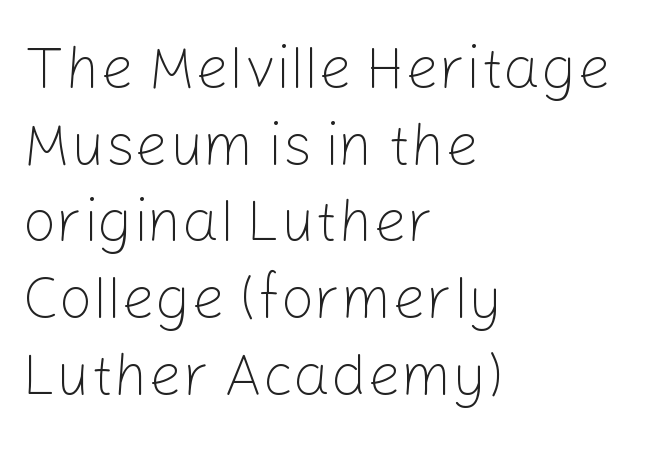
The image shows 59 px light sans-serif type, upright; set left-aligned, normal line spacing (1.3x), normal letter spacing, not underlined; low stroke contrast and a medium x-height.
